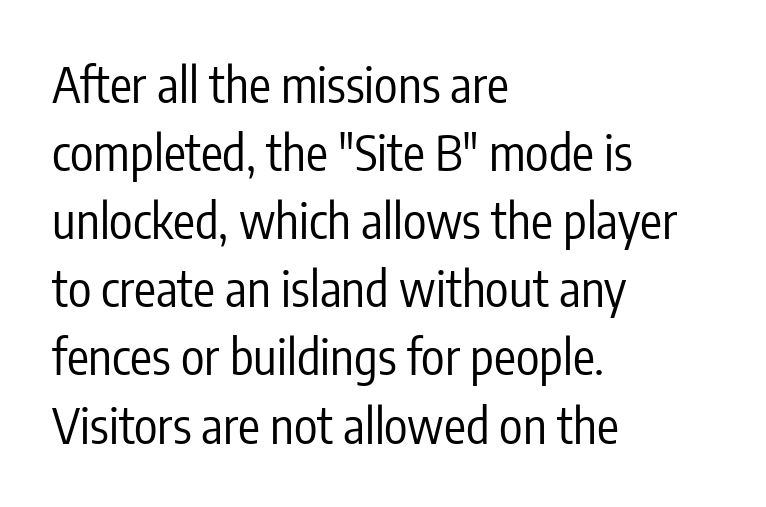
The image shows 49 px regular-weight, condensed sans-serif type, upright; set left-aligned, normal line spacing (1.39x), normal letter spacing, not underlined; low stroke contrast and a medium x-height.
